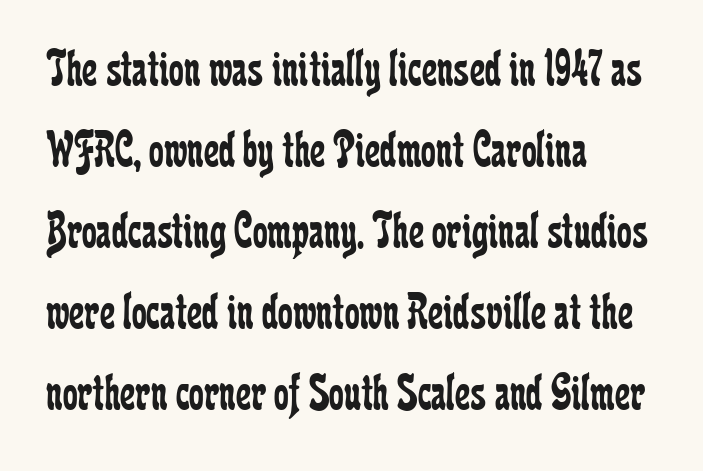
The image shows 53 px regular-weight, condensed serif type, upright; set left-aligned, normal line spacing (1.53x), normal letter spacing, not underlined; low stroke contrast and a medium x-height.
